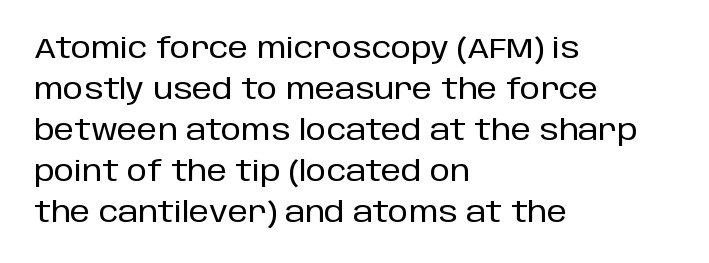
The image shows 29 px sans-serif type, upright; set left-aligned, normal line spacing (1.41x), normal letter spacing, not underlined; low stroke contrast and a large x-height.
